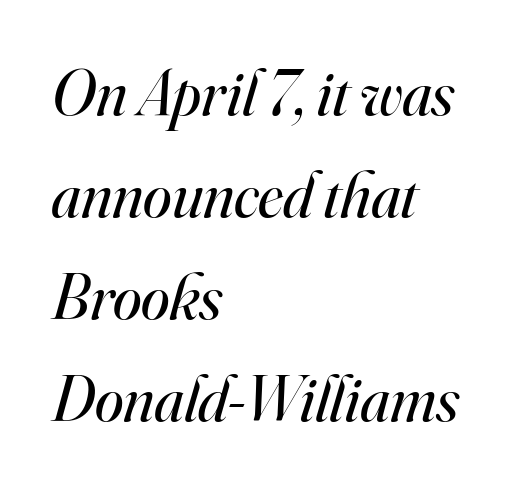
{"serif": "yes", "italic": "yes", "lean": "right", "slant_degrees": 16, "bold": "no", "weight": "regular", "width": "normal", "stroke_contrast": "high", "x_height": "small", "monospaced": "no", "underline": "no", "align": "left", "line_spacing": "normal", "line_spacing_ratio": 1.57, "letter_spacing": "normal", "letter_spacing_em": 0.0, "glyph_px": 65}
